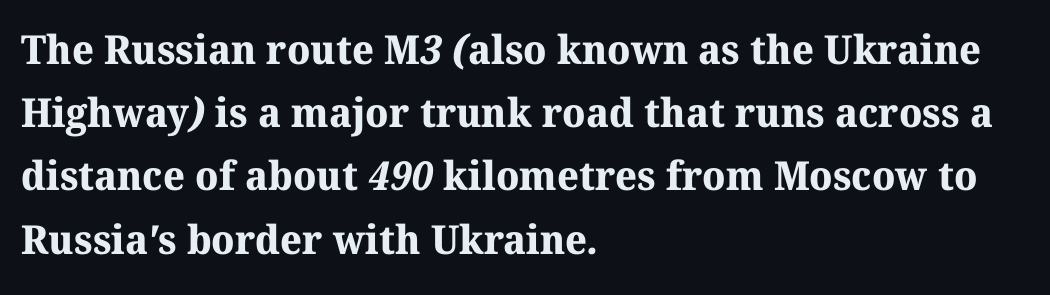
Q: Is the text bold? A: Yes.
Q: Is the typeface a serif or a sans-serif typeface? A: Serif.
Q: Is the text underlined? A: No.
Q: How is the paragraph aligned? A: Left-aligned.
Q: Is the spacing between letters normal or unusually wide? A: Normal.
Q: Is the spacing between lines tight, normal or loose? A: Normal.
Q: Width (condensed, normal, or wide)? A: Normal.
Q: Stroke contrast? A: Medium.
Q: x-height? A: Medium.
Q: Monospaced? A: No.
